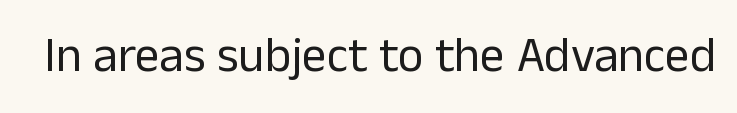
Each letter keeps its own natural width here, so spacing adapts to shape. The letters stand straight up with perfectly vertical stems. Heaviness? Minimal to ordinary, like unemphasized prose. The area under the type is left untouched. A typesetter would label this face a sans.
